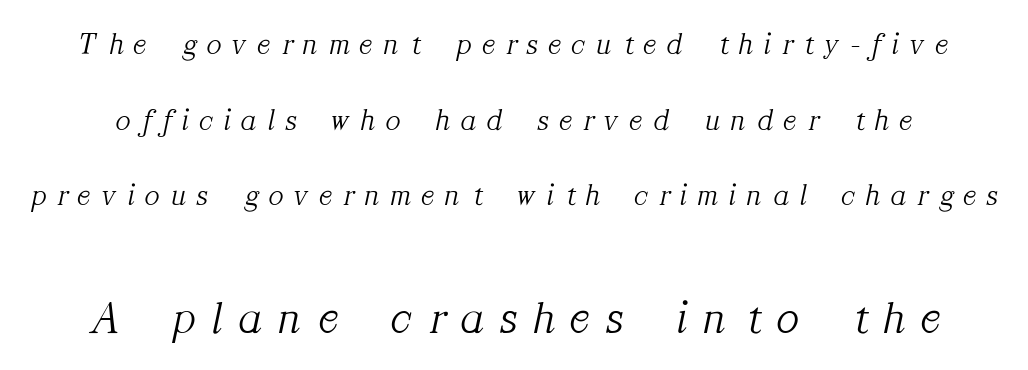
The image shows 47 px light serif type, italic (leaning right); set loose line spacing (2.44x), unusually wide letter spacing (+0.36 em), not underlined; the second (bottom) block is 1.52x larger; medium stroke contrast and a medium x-height.
